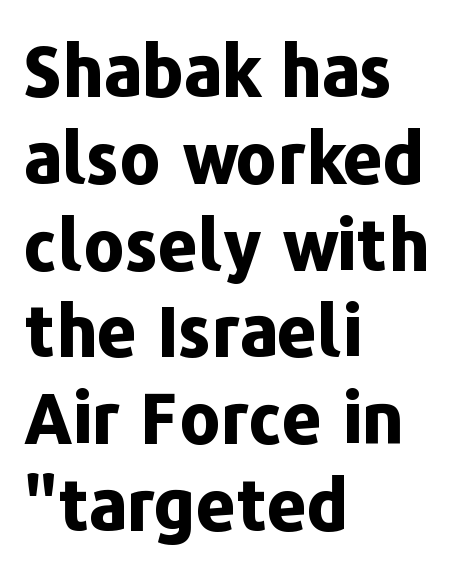
{"serif": "no", "italic": "no", "bold": "yes", "weight": "bold", "width": "normal", "stroke_contrast": "low", "x_height": "medium", "monospaced": "no", "underline": "no", "align": "left", "line_spacing_ratio": 1.24, "letter_spacing": "normal", "letter_spacing_em": 0.0, "glyph_px": 70}
